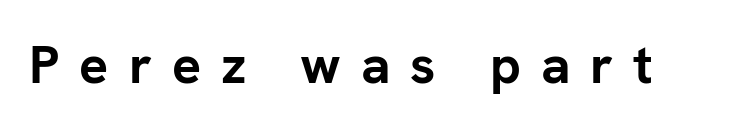
Q: Is the text bold? A: Yes.
Q: Is the text italic (slanted)? A: No, it is upright.
Q: Is the typeface a serif or a sans-serif typeface? A: Sans-serif.
Q: Is the text underlined? A: No.
Q: Is the spacing between letters normal or unusually wide? A: Unusually wide.
Q: Width (condensed, normal, or wide)? A: Normal.
Q: Stroke contrast? A: Low.
Q: x-height? A: Medium.
Q: Monospaced? A: No.
